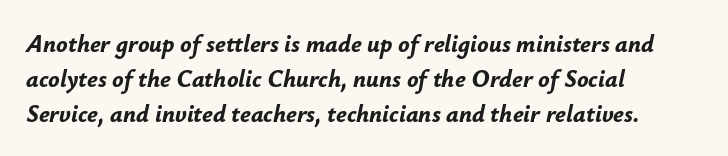
Q: Is the text bold? A: Yes.
Q: Is the text italic (slanted)? A: Yes, it leans right by about 12 degrees.
Q: Is the text underlined? A: No.
Q: How is the paragraph aligned? A: Left-aligned.
Q: Is the spacing between letters normal or unusually wide? A: Normal.
Q: Is the spacing between lines tight, normal or loose? A: Normal.
